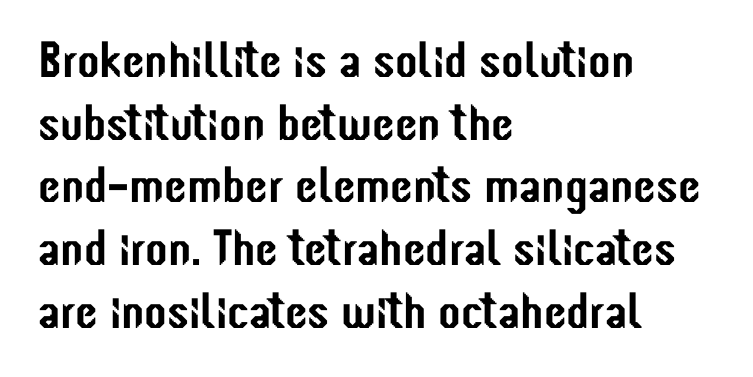
{"serif": "no", "italic": "no", "width": "condensed", "stroke_contrast": "low", "x_height": "medium", "monospaced": "no", "underline": "no", "align": "left", "line_spacing_ratio": 1.23, "letter_spacing": "normal", "letter_spacing_em": 0.0, "glyph_px": 51}
